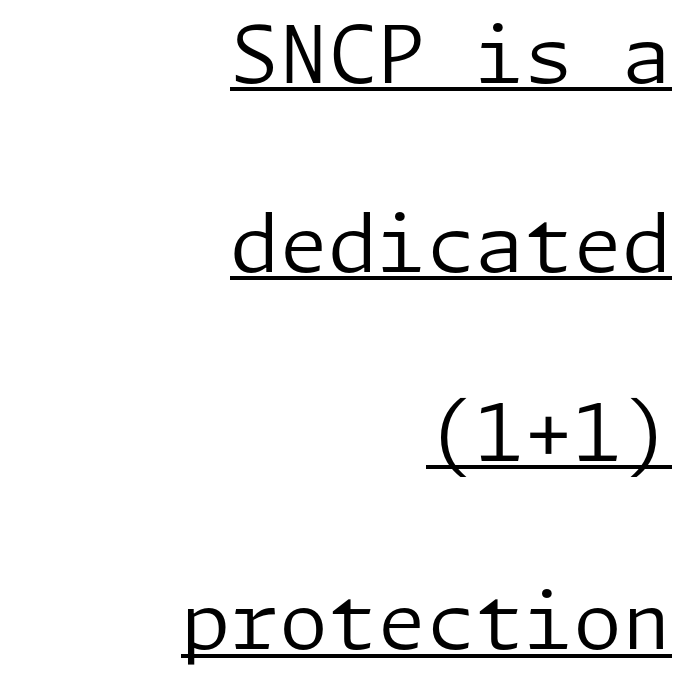
The image shows 79 px regular-weight sans-serif type, upright; set right-aligned, loose line spacing (2.39x), normal letter spacing, underlined; low stroke contrast and a medium x-height.
